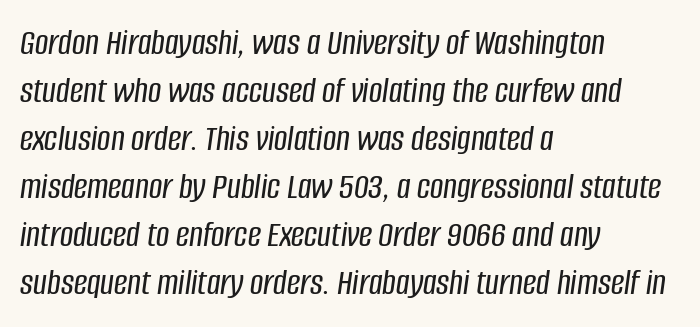
Every row of glyphs begins at an identical x-position on the left. The line-height multiplier appears to be the usual default. The passage shown is typed in a proportional face where columns would drift. No word sits above an underline. The type is set solid horizontally, with unmodified tracking. Compared with ordinary roman type, these characters are visibly tilted.
